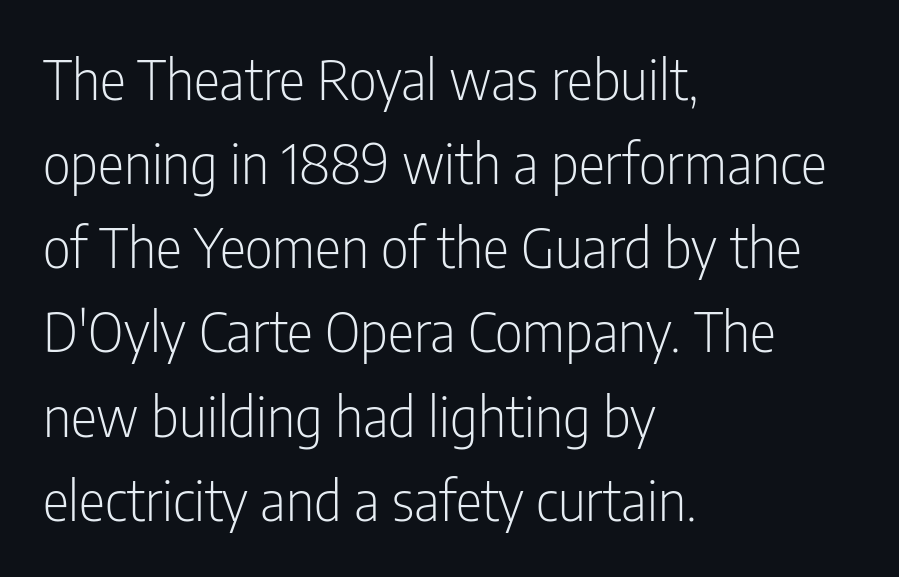
Varying glyph widths throughout — classic text-font behaviour. Italic? Not at all — the glyphs are vertical. Between one letter and the next there's only the usual sliver of space. Whoever set this chose a conventional vertical rhythm. Only glyphs here, with clear space below each row.
